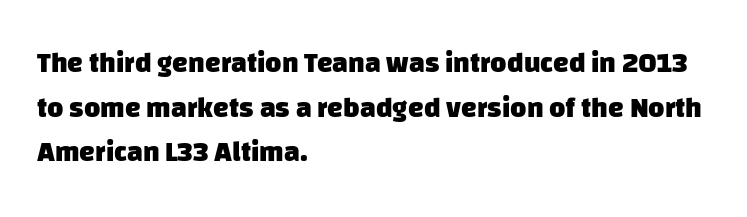
Beneath every word, the page is bare. The line-height multiplier appears to be the usual default. Typesetter's note: full bold, strokes at maximum text heaviness. Observe the absence of serifs on each vertical stroke in this sample. Line beginnings align vertically; line endings do not.
